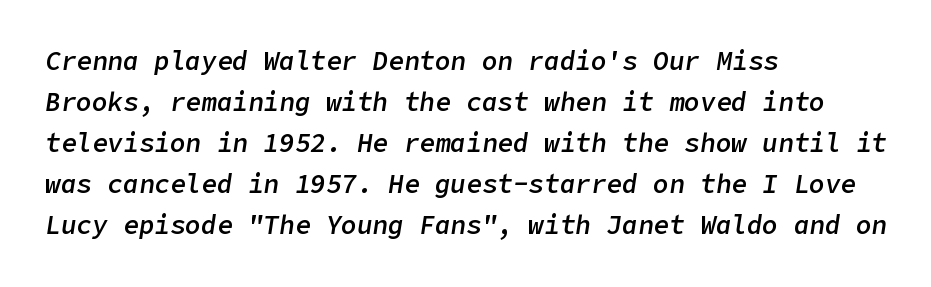
{"italic": "yes", "lean": "right", "slant_degrees": 9, "bold": "semi", "underline": "no", "align": "left", "line_spacing": "normal", "line_spacing_ratio": 1.58, "letter_spacing": "normal", "letter_spacing_em": 0.0, "glyph_px": 26}
